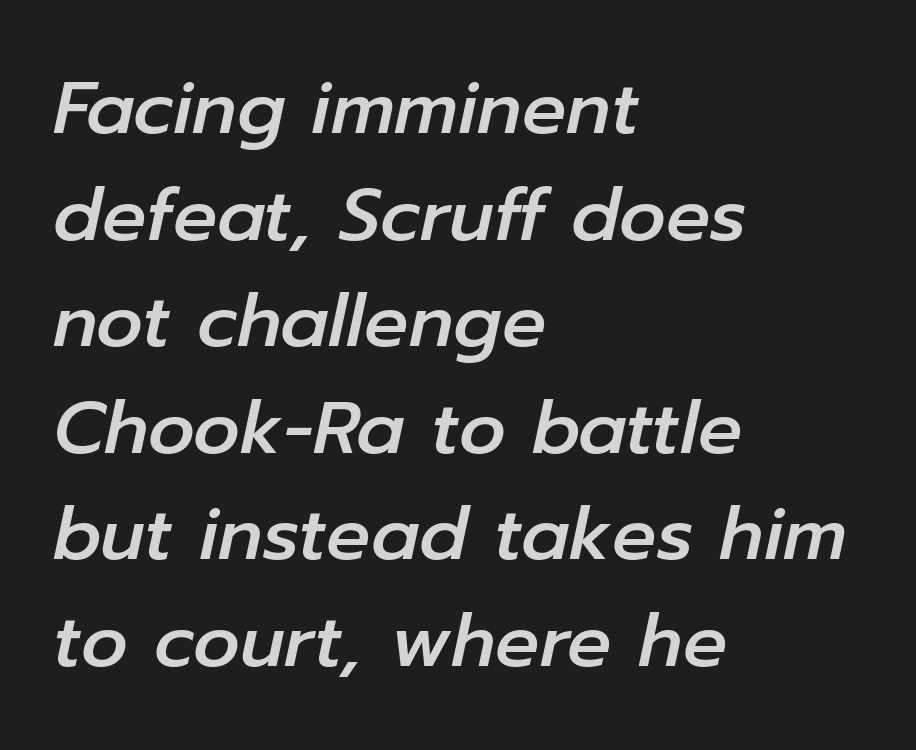
Q: Is the text italic (slanted)? A: Yes, it leans right by about 12 degrees.
Q: Is the text underlined? A: No.
Q: How is the paragraph aligned? A: Left-aligned.
Q: Is the spacing between letters normal or unusually wide? A: Normal.
Q: Is the spacing between lines tight, normal or loose? A: Normal.
Q: Width (condensed, normal, or wide)? A: Normal.
Q: Stroke contrast? A: Low.
Q: x-height? A: Medium.
Q: Monospaced? A: No.
